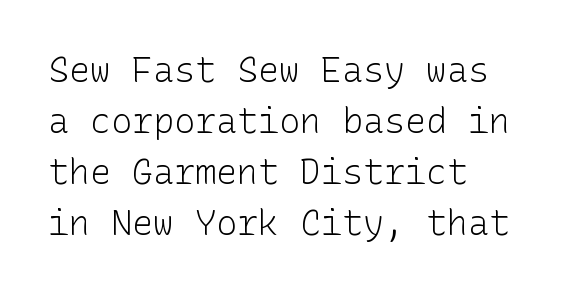
Words float on clear page, feet unadorned. Stroke terminals: plain, sans-serif. Is the type heavy? It reads as light-to-regular instead. The letters stand straight up with perfectly vertical stems. No extra tracking has been applied to these lines.
